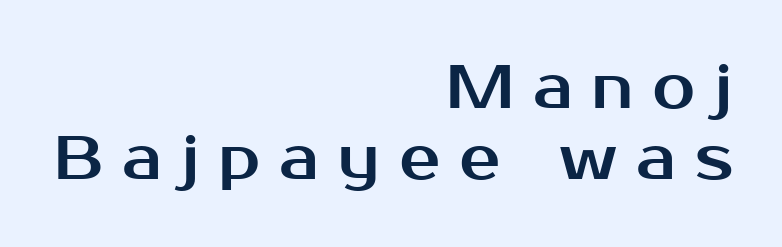
Q: Is the text italic (slanted)? A: No, it is upright.
Q: Is the typeface a serif or a sans-serif typeface? A: Sans-serif.
Q: Is the text underlined? A: No.
Q: How is the paragraph aligned? A: Right-aligned.
Q: Is the spacing between letters normal or unusually wide? A: Unusually wide.
Q: Is the spacing between lines tight, normal or loose? A: Tight.
Q: Width (condensed, normal, or wide)? A: Normal.
Q: Stroke contrast? A: Medium.
Q: x-height? A: Medium.
Q: Monospaced? A: No.
